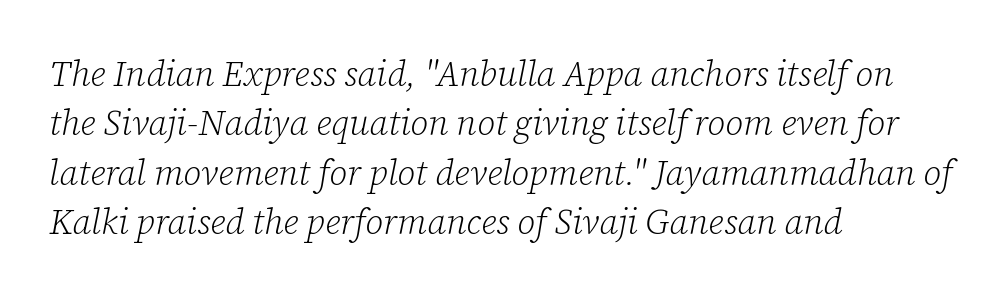
Q: Is the text bold? A: No.
Q: Is the text italic (slanted)? A: Yes, it leans right by about 12 degrees.
Q: Is the typeface a serif or a sans-serif typeface? A: Serif.
Q: Is the text underlined? A: No.
Q: How is the paragraph aligned? A: Left-aligned.
Q: Is the spacing between letters normal or unusually wide? A: Normal.
Q: Is the spacing between lines tight, normal or loose? A: Normal.
Q: Width (condensed, normal, or wide)? A: Normal.
Q: Stroke contrast? A: Low.
Q: x-height? A: Medium.
Q: Monospaced? A: No.
